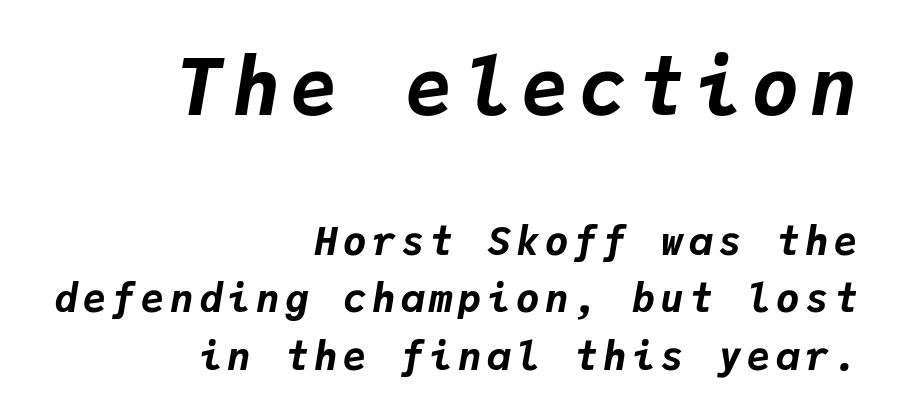
{"italic": "yes", "lean": "right", "slant_degrees": 9, "bold": "yes", "weight": "bold", "width": "normal", "stroke_contrast": "low", "x_height": "medium", "monospaced": "yes", "underline": "no", "align": "right", "line_spacing": "normal", "line_spacing_ratio": 1.47, "larger_block": "first", "size_ratio": 2.0, "glyph_px": 78}
